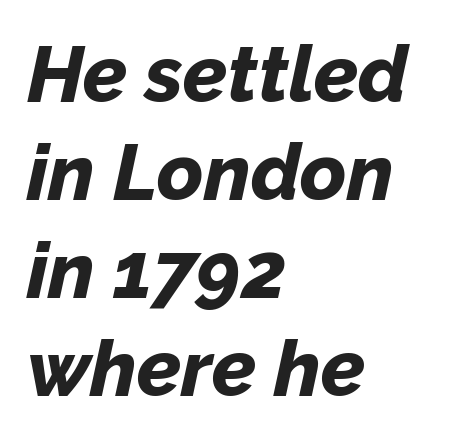
The image shows 79 px bold type, italic (leaning right); set left-aligned, line spacing 1.24x, normal letter spacing, not underlined; low stroke contrast and a medium x-height.
